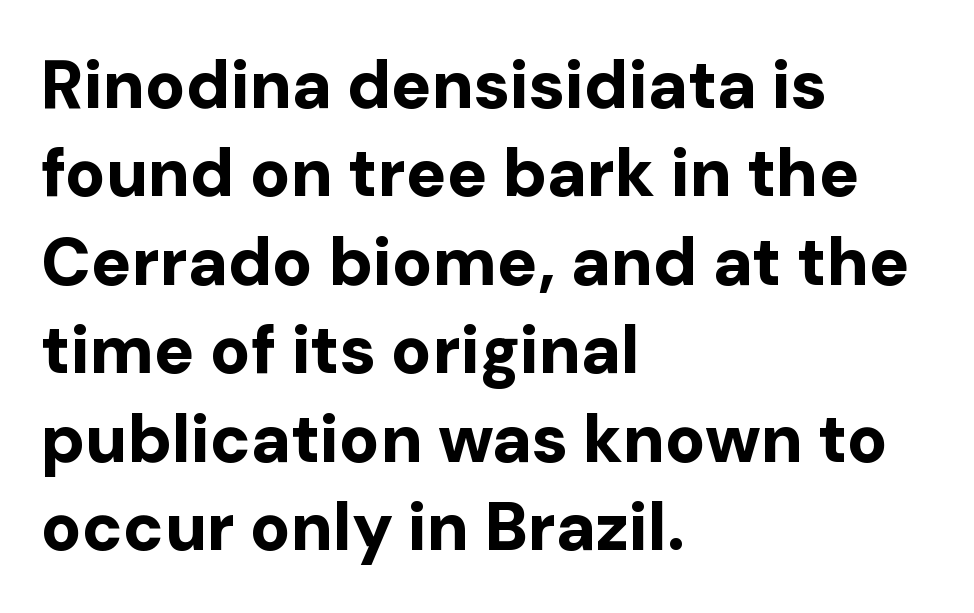
Q: Is the text bold? A: Yes.
Q: Is the text italic (slanted)? A: No, it is upright.
Q: Is the typeface a serif or a sans-serif typeface? A: Sans-serif.
Q: Is the text underlined? A: No.
Q: How is the paragraph aligned? A: Left-aligned.
Q: Is the spacing between letters normal or unusually wide? A: Normal.
Q: Is the spacing between lines tight, normal or loose? A: Normal.
Q: Width (condensed, normal, or wide)? A: Normal.
Q: Stroke contrast? A: Low.
Q: x-height? A: Medium.
Q: Monospaced? A: No.
